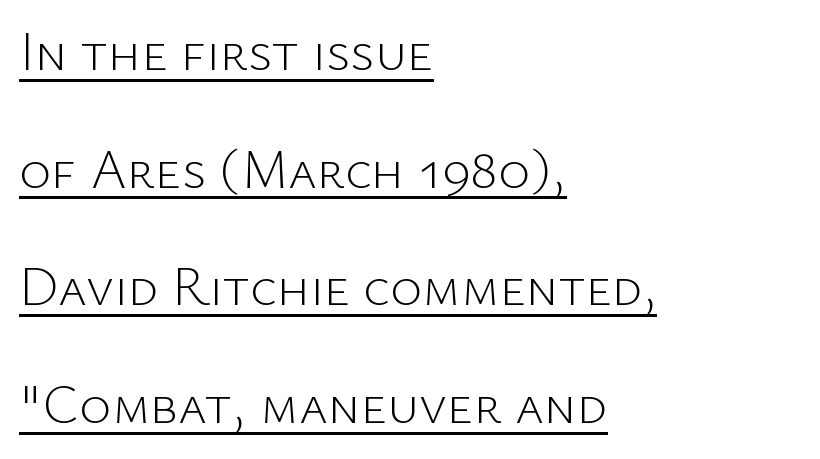
{"serif": "no", "italic": "no", "bold": "no", "weight": "light", "width": "normal", "stroke_contrast": "low", "x_height": "medium", "monospaced": "no", "underline": "yes", "align": "left", "line_spacing": "loose", "line_spacing_ratio": 2.14, "letter_spacing": "normal", "letter_spacing_em": 0.0, "glyph_px": 55}
